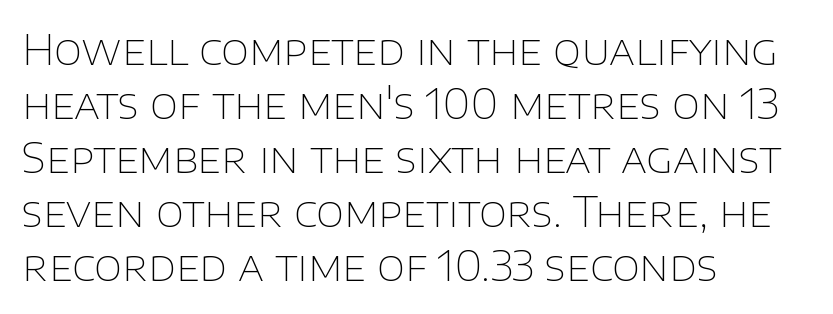
{"serif": "no", "italic": "no", "bold": "no", "weight": "thin", "width": "normal", "stroke_contrast": "low", "x_height": "large", "monospaced": "no", "underline": "no", "align": "left", "line_spacing": "normal", "line_spacing_ratio": 1.32, "letter_spacing": "normal", "letter_spacing_em": 0.0, "glyph_px": 41}
